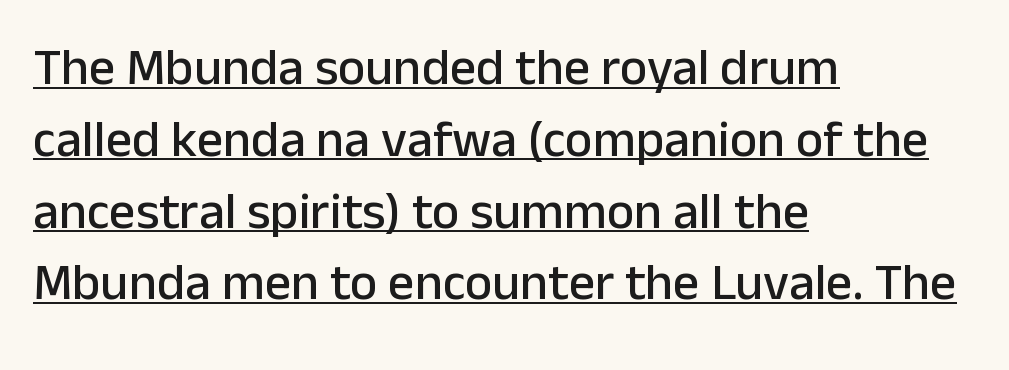
{"serif": "no", "italic": "no", "width": "normal", "stroke_contrast": "low", "x_height": "medium", "monospaced": "no", "underline": "yes", "align": "left", "line_spacing": "normal", "line_spacing_ratio": 1.38, "letter_spacing": "normal", "letter_spacing_em": 0.0, "glyph_px": 52}
